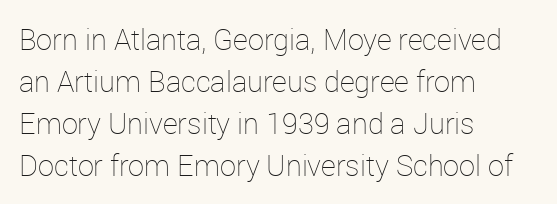
{"italic": "no", "bold": "no", "weight": "thin", "width": "normal", "stroke_contrast": "low", "x_height": "medium", "monospaced": "no", "underline": "no", "align": "left", "line_spacing": "normal", "line_spacing_ratio": 1.45, "letter_spacing": "normal", "letter_spacing_em": 0.0, "glyph_px": 29}
